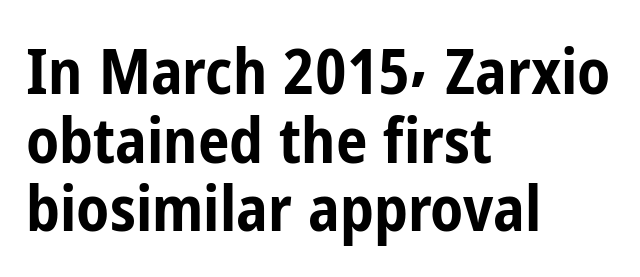
Q: Is the text bold? A: Yes.
Q: Is the text italic (slanted)? A: No, it is upright.
Q: Is the typeface a serif or a sans-serif typeface? A: Sans-serif.
Q: Is the text underlined? A: No.
Q: How is the paragraph aligned? A: Left-aligned.
Q: Is the spacing between letters normal or unusually wide? A: Normal.
Q: Is the spacing between lines tight, normal or loose? A: Tight.
Q: Width (condensed, normal, or wide)? A: Condensed.
Q: Stroke contrast? A: Low.
Q: x-height? A: Medium.
Q: Monospaced? A: No.
